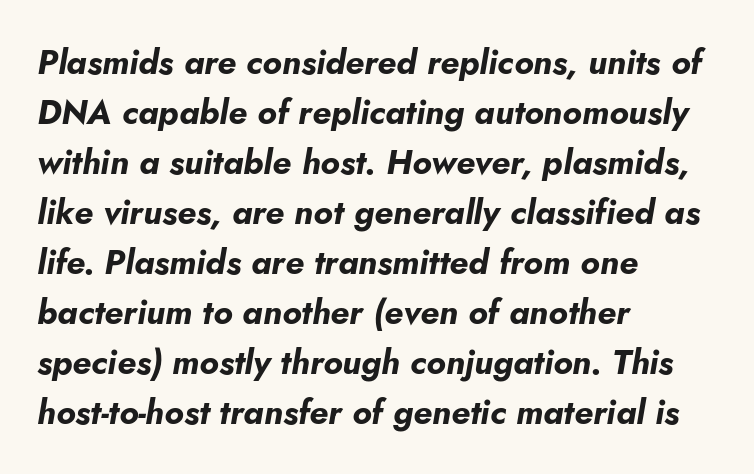
{"italic": "yes", "lean": "right", "slant_degrees": 5, "bold": "yes", "weight": "bold", "width": "normal", "stroke_contrast": "low", "x_height": "small", "monospaced": "no", "underline": "no", "align": "left", "line_spacing": "normal", "line_spacing_ratio": 1.47, "letter_spacing": "normal", "letter_spacing_em": 0.0, "glyph_px": 34}
